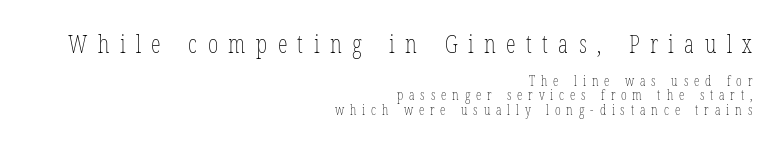
Q: Is the text bold? A: No.
Q: Is the text italic (slanted)? A: No, it is upright.
Q: Is the text underlined? A: No.
Q: How is the paragraph aligned? A: Right-aligned.
Q: Is the spacing between letters normal or unusually wide? A: Unusually wide.
Q: Is the spacing between lines tight, normal or loose? A: Tight.
Q: Which block of text is set in a larger size, the first (top) or the second (bottom)? A: The first (top) one.
